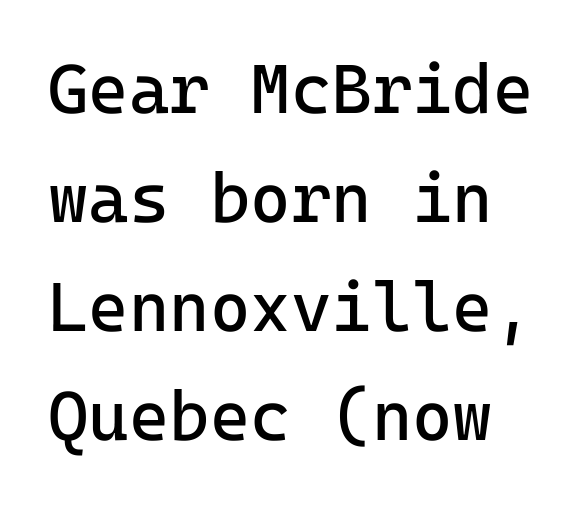
{"serif": "no", "italic": "no", "bold": "no", "weight": "regular", "width": "normal", "stroke_contrast": "low", "x_height": "medium", "monospaced": "yes", "underline": "no", "line_spacing": "normal", "line_spacing_ratio": 1.58, "letter_spacing": "normal", "letter_spacing_em": 0.0, "glyph_px": 69}
